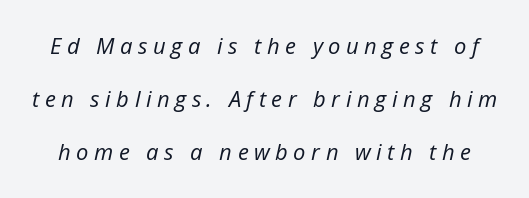
Q: Is the text bold? A: No.
Q: Is the text italic (slanted)? A: Yes, it leans right by about 12 degrees.
Q: Is the text underlined? A: No.
Q: Is the spacing between letters normal or unusually wide? A: Unusually wide.
Q: Is the spacing between lines tight, normal or loose? A: Loose.
